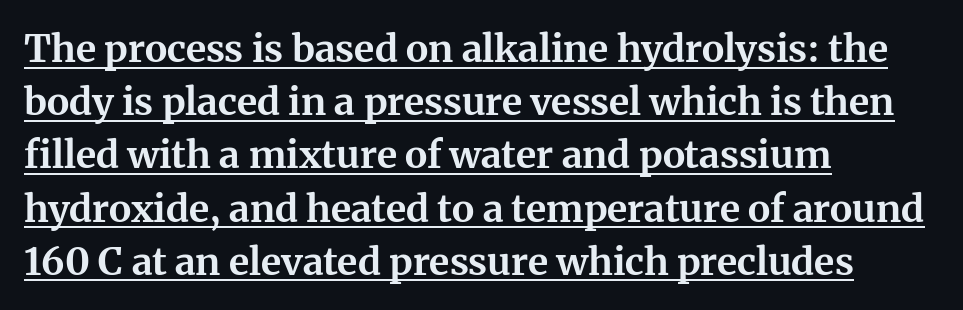
The image shows 38 px bold serif type, upright; set left-aligned, normal line spacing (1.4x), normal letter spacing, underlined; medium stroke contrast and a medium x-height.
